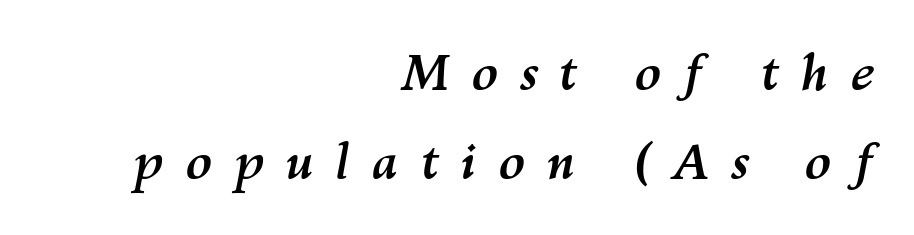
{"italic": "yes", "lean": "right", "slant_degrees": 10, "bold": "yes", "weight": "semibold", "width": "normal", "stroke_contrast": "medium", "x_height": "medium", "monospaced": "no", "underline": "no", "align": "right", "line_spacing_ratio": 1.82, "letter_spacing": "wide", "letter_spacing_em": 0.43, "glyph_px": 49}
